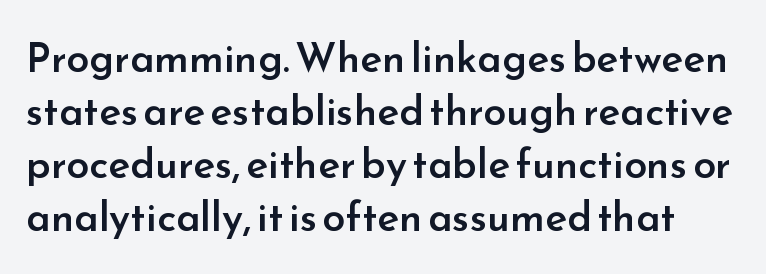
Classification — sans serif. The face used here is rendered with its standard letterfit. The typography opts for an upright posture over an oblique one. You could not count columns in this text — the font is proportionally spaced. The words here are not underlined.
